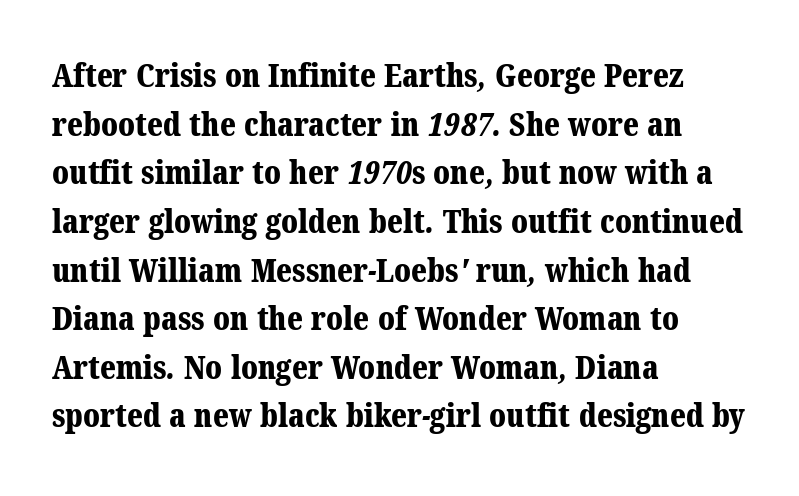
The image shows 32 px bold serif type; set left-aligned, normal line spacing (1.52x), normal letter spacing, not underlined; medium stroke contrast and a medium x-height.
